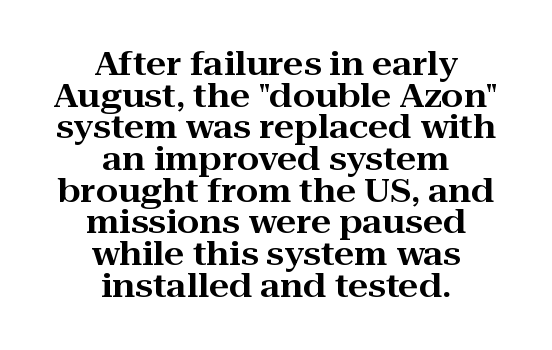
Q: Is the text italic (slanted)? A: No, it is upright.
Q: Is the typeface a serif or a sans-serif typeface? A: Serif.
Q: Is the text underlined? A: No.
Q: How is the paragraph aligned? A: Centered.
Q: Is the spacing between letters normal or unusually wide? A: Normal.
Q: Is the spacing between lines tight, normal or loose? A: Tight.
Q: Width (condensed, normal, or wide)? A: Wide.
Q: Stroke contrast? A: High.
Q: x-height? A: Medium.
Q: Monospaced? A: No.
